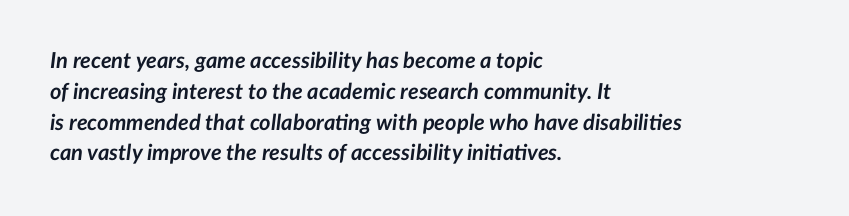
Q: Is the text bold? A: Yes.
Q: Is the text italic (slanted)? A: Yes, it leans right by about 7 degrees.
Q: Is the text underlined? A: No.
Q: How is the paragraph aligned? A: Left-aligned.
Q: Is the spacing between letters normal or unusually wide? A: Normal.
Q: Is the spacing between lines tight, normal or loose? A: Normal.
